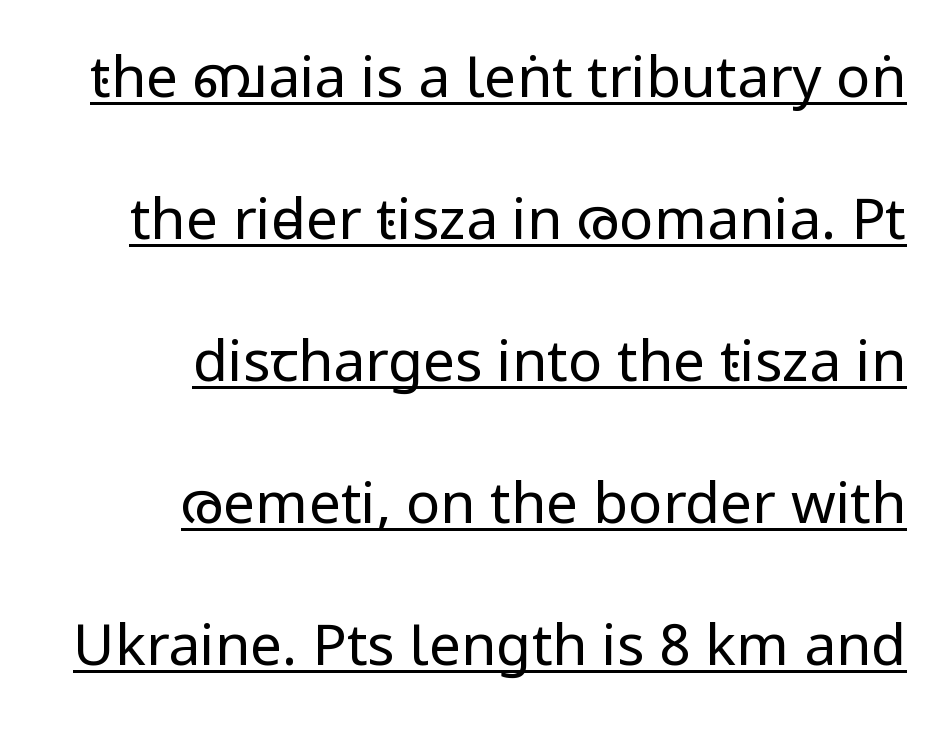
The image shows 57 px regular-weight, condensed sans-serif type, upright; set right-aligned, loose line spacing (2.49x), normal letter spacing, underlined; low stroke contrast and a large x-height.
